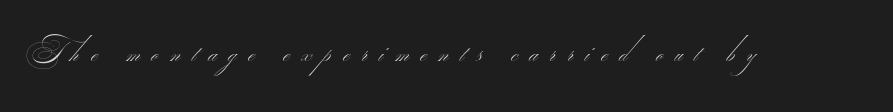
The image shows 29 px thin, wide sans-serif type; set unusually wide letter spacing (+0.41 em), not underlined; medium stroke contrast.
